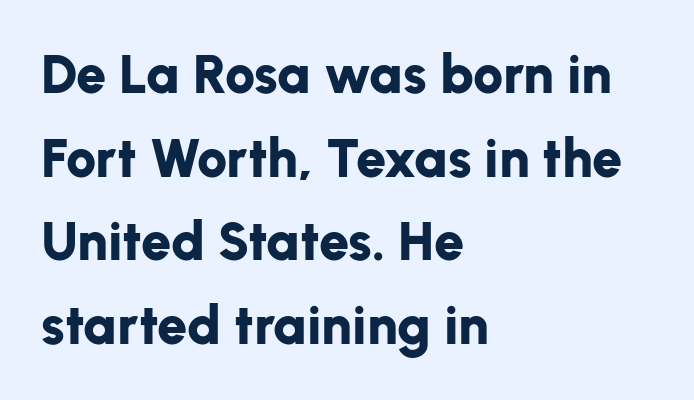
{"serif": "no", "italic": "no", "bold": "yes", "weight": "bold", "width": "normal", "stroke_contrast": "low", "x_height": "medium", "monospaced": "no", "underline": "no", "align": "left", "line_spacing": "normal", "line_spacing_ratio": 1.55, "letter_spacing": "normal", "letter_spacing_em": 0.0, "glyph_px": 54}
